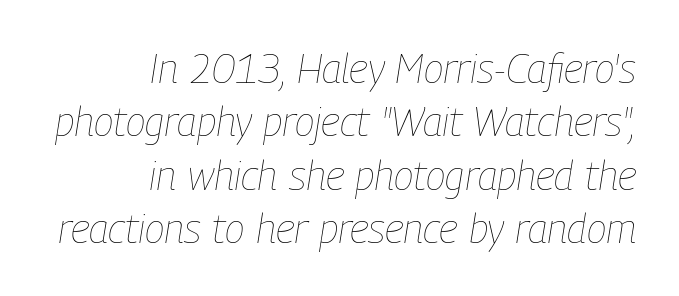
Q: Is the text bold? A: No.
Q: Is the text italic (slanted)? A: Yes, it leans right by about 9 degrees.
Q: Is the text underlined? A: No.
Q: How is the paragraph aligned? A: Right-aligned.
Q: Is the spacing between letters normal or unusually wide? A: Normal.
Q: Is the spacing between lines tight, normal or loose? A: Normal.
Q: Width (condensed, normal, or wide)? A: Condensed.
Q: Stroke contrast? A: Low.
Q: x-height? A: Medium.
Q: Monospaced? A: No.
